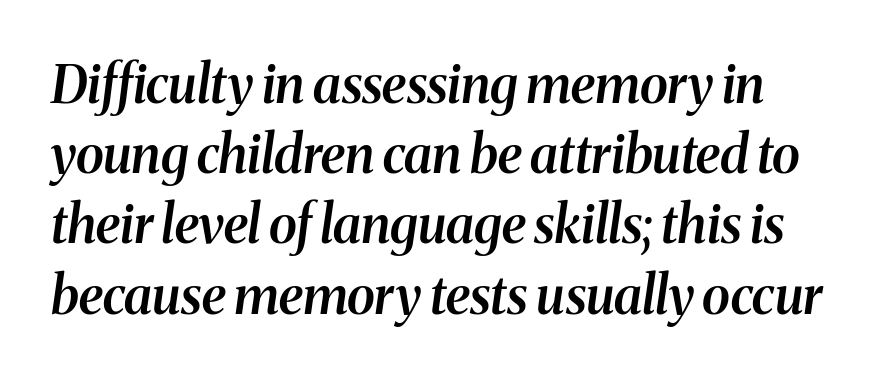
Default kerning and tracking; the words read as compact shapes. Small tapered or slab feet sit at the stroke ends, so this counts as serif. Style check: oblique. Does the weight exceed regular? Yes, but only to semibold. The space beneath each line is pristine and unruled. These lines sit exactly where default settings would place them.
